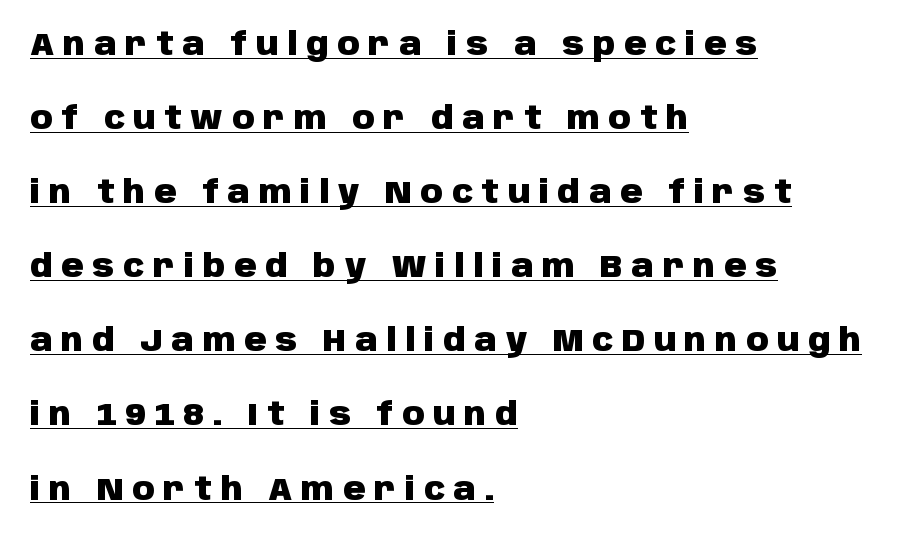
Q: Is the text bold? A: Yes.
Q: Is the text italic (slanted)? A: No, it is upright.
Q: Is the typeface a serif or a sans-serif typeface? A: Sans-serif.
Q: Is the text underlined? A: Yes.
Q: How is the paragraph aligned? A: Left-aligned.
Q: Is the spacing between letters normal or unusually wide? A: Unusually wide.
Q: Is the spacing between lines tight, normal or loose? A: Loose.
Q: Width (condensed, normal, or wide)? A: Normal.
Q: Stroke contrast? A: Low.
Q: x-height? A: Large.
Q: Monospaced? A: No.
